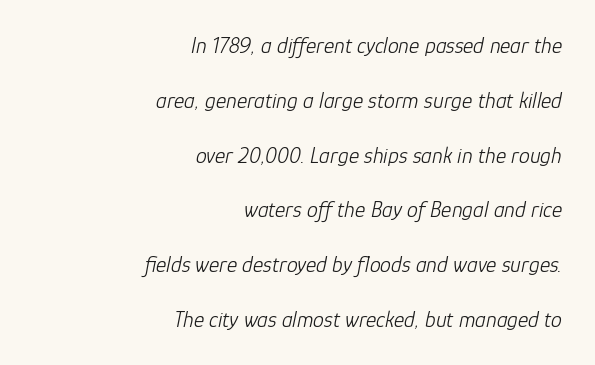
Q: Is the text bold? A: No.
Q: Is the text italic (slanted)? A: Yes, it leans right by about 12 degrees.
Q: Is the text underlined? A: No.
Q: How is the paragraph aligned? A: Right-aligned.
Q: Is the spacing between letters normal or unusually wide? A: Normal.
Q: Is the spacing between lines tight, normal or loose? A: Loose.
